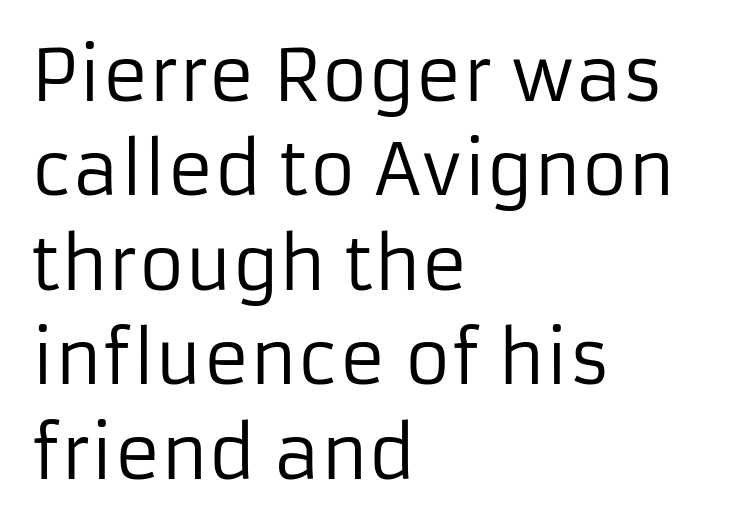
The image shows 71 px regular-weight sans-serif type, upright; set left-aligned, normal line spacing (1.33x), normal letter spacing, not underlined; low stroke contrast and a medium x-height.
